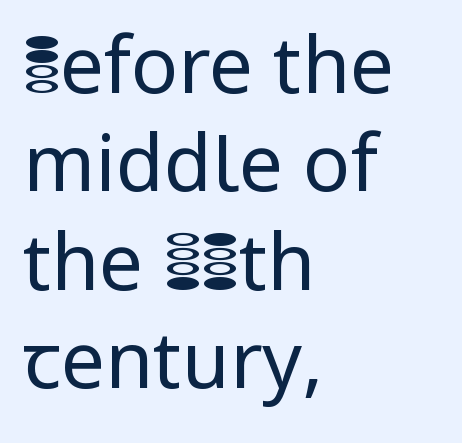
Q: Is the text bold? A: No.
Q: Is the text italic (slanted)? A: No, it is upright.
Q: Is the typeface a serif or a sans-serif typeface? A: Sans-serif.
Q: Is the text underlined? A: No.
Q: How is the paragraph aligned? A: Left-aligned.
Q: Is the spacing between letters normal or unusually wide? A: Normal.
Q: Is the spacing between lines tight, normal or loose? A: Normal.
Q: Width (condensed, normal, or wide)? A: Normal.
Q: Stroke contrast? A: Low.
Q: x-height? A: Medium.
Q: Monospaced? A: No.
